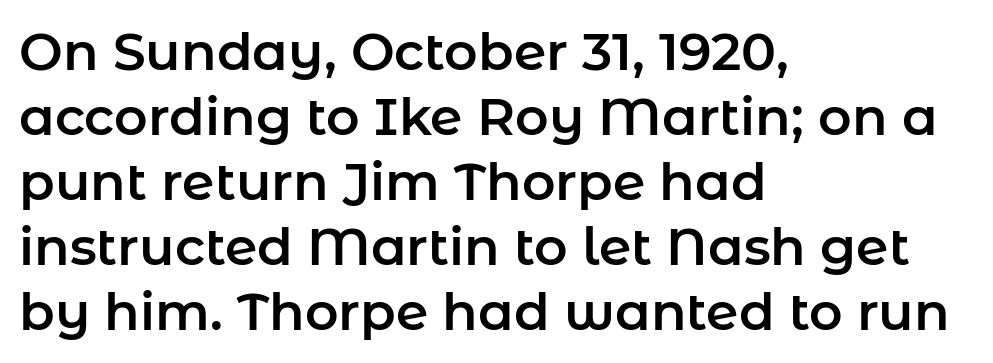
{"serif": "no", "italic": "no", "width": "normal", "stroke_contrast": "low", "x_height": "medium", "monospaced": "no", "underline": "no", "align": "left", "line_spacing": "normal", "line_spacing_ratio": 1.25, "letter_spacing": "normal", "letter_spacing_em": 0.0, "glyph_px": 52}
